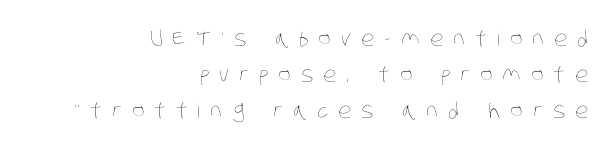
Q: Is the text bold? A: No.
Q: Is the text underlined? A: No.
Q: How is the paragraph aligned? A: Right-aligned.
Q: Is the spacing between letters normal or unusually wide? A: Unusually wide.
